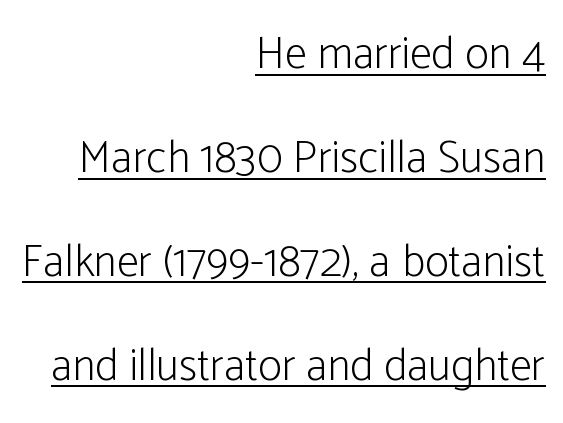
{"serif": "no", "italic": "no", "bold": "no", "weight": "light", "width": "condensed", "stroke_contrast": "low", "x_height": "medium", "monospaced": "no", "underline": "yes", "align": "right", "line_spacing": "loose", "line_spacing_ratio": 2.31, "letter_spacing": "normal", "letter_spacing_em": 0.0, "glyph_px": 45}
